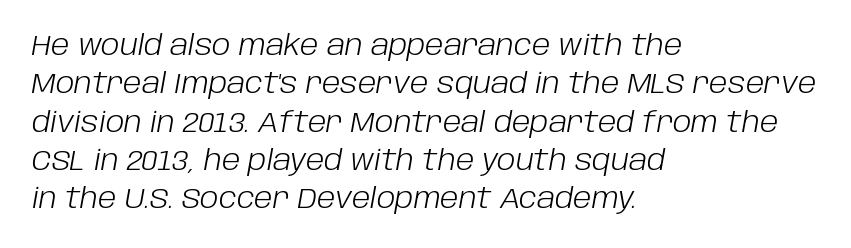
The image shows 28 px light type, italic (leaning right); set left-aligned, normal line spacing (1.37x), normal letter spacing, not underlined; low stroke contrast and a large x-height.
